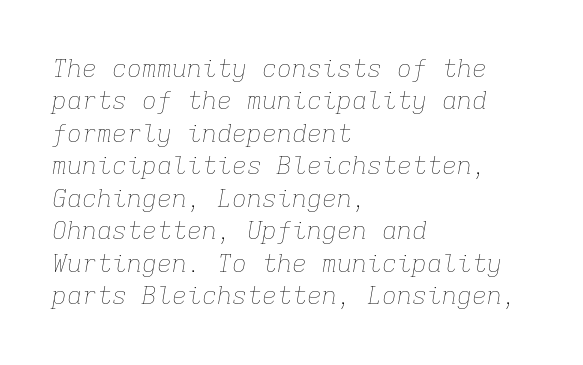
The image shows 25 px text type, italic (leaning right); set left-aligned, normal line spacing (1.3x), normal letter spacing, not underlined.
